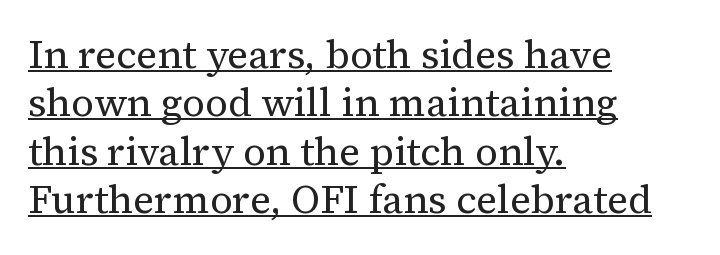
Q: Is the text bold? A: No.
Q: Is the text italic (slanted)? A: No, it is upright.
Q: Is the typeface a serif or a sans-serif typeface? A: Serif.
Q: Is the text underlined? A: Yes.
Q: How is the paragraph aligned? A: Left-aligned.
Q: Is the spacing between letters normal or unusually wide? A: Normal.
Q: Width (condensed, normal, or wide)? A: Normal.
Q: Stroke contrast? A: Medium.
Q: x-height? A: Medium.
Q: Monospaced? A: No.
